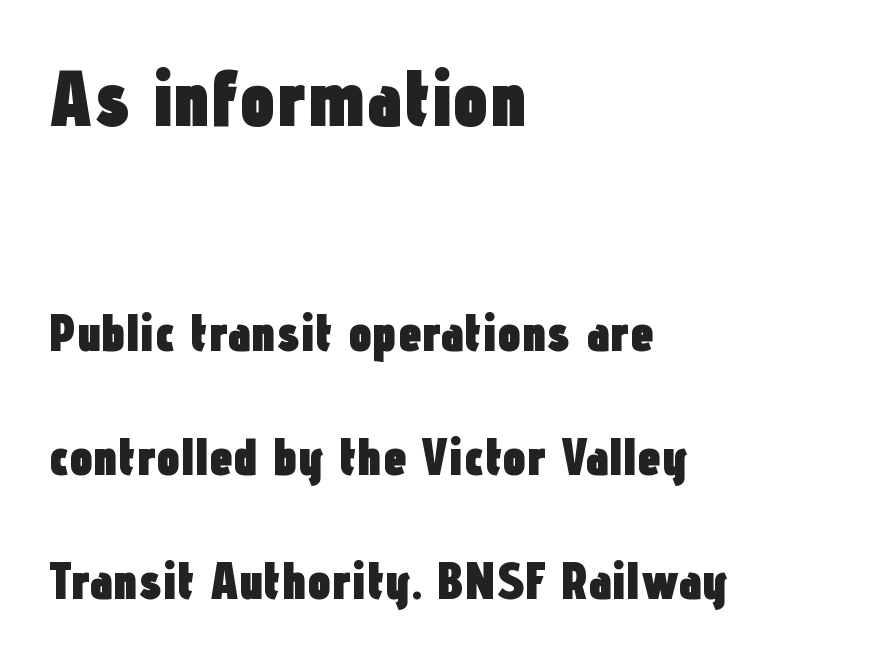
The image shows 80 px heavy, condensed sans-serif type, upright; set left-aligned, loose line spacing (2.34x), normal letter spacing, not underlined; the first (top) block is 1.51x larger; low stroke contrast and a medium x-height.
